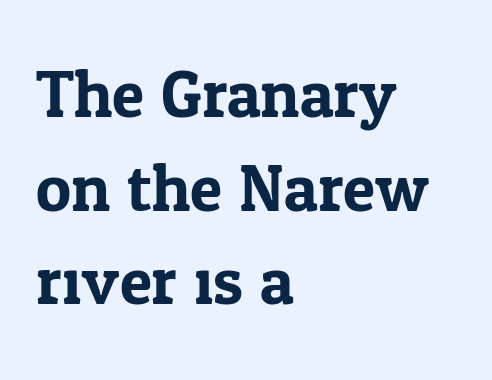
Q: Is the text italic (slanted)? A: No, it is upright.
Q: Is the typeface a serif or a sans-serif typeface? A: Serif.
Q: Is the text underlined? A: No.
Q: How is the paragraph aligned? A: Left-aligned.
Q: Is the spacing between letters normal or unusually wide? A: Normal.
Q: Is the spacing between lines tight, normal or loose? A: Normal.
Q: Width (condensed, normal, or wide)? A: Normal.
Q: Stroke contrast? A: Low.
Q: x-height? A: Medium.
Q: Monospaced? A: No.
